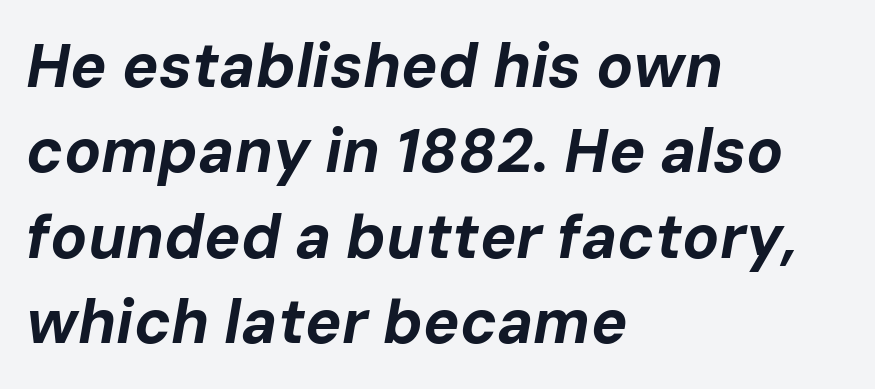
The image shows 61 px bold type, italic (leaning right); set left-aligned, normal line spacing (1.4x), normal letter spacing, not underlined; low stroke contrast and a medium x-height.
